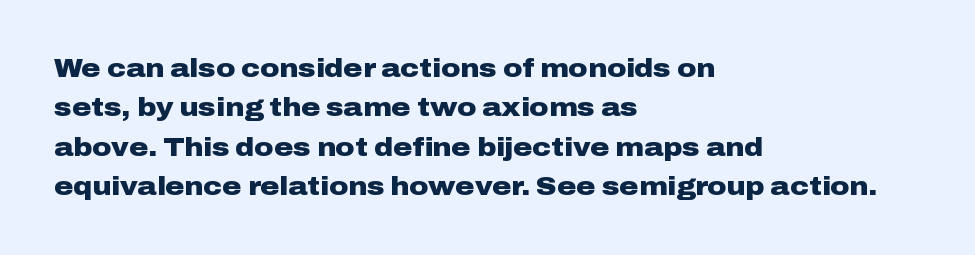
The image shows 26 px bold type, upright; set left-aligned, normal line spacing (1.51x), normal letter spacing, not underlined.
